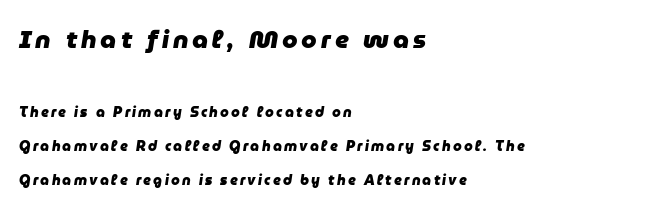
The image shows 25 px bold type, italic (leaning right); set left-aligned, loose line spacing (2.44x), not underlined; the first (top) block is 1.79x larger.
